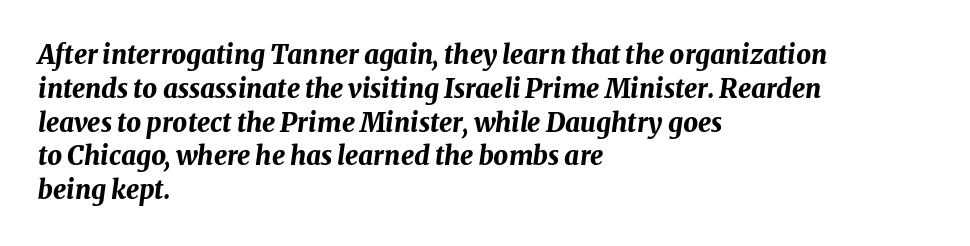
{"italic": "yes", "lean": "right", "slant_degrees": 8, "bold": "yes", "underline": "no", "align": "left", "line_spacing": "normal", "line_spacing_ratio": 1.3, "letter_spacing": "normal", "letter_spacing_em": 0.0, "glyph_px": 26}
